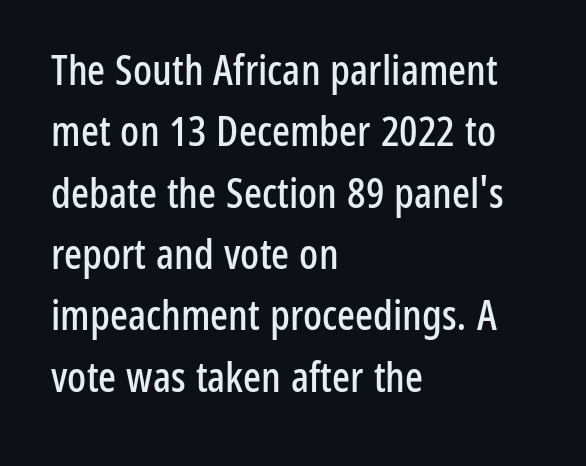
{"serif": "no", "italic": "no", "width": "condensed", "stroke_contrast": "low", "x_height": "medium", "monospaced": "no", "underline": "no", "align": "left", "line_spacing": "normal", "line_spacing_ratio": 1.46, "letter_spacing": "normal", "letter_spacing_em": 0.0, "glyph_px": 42}
